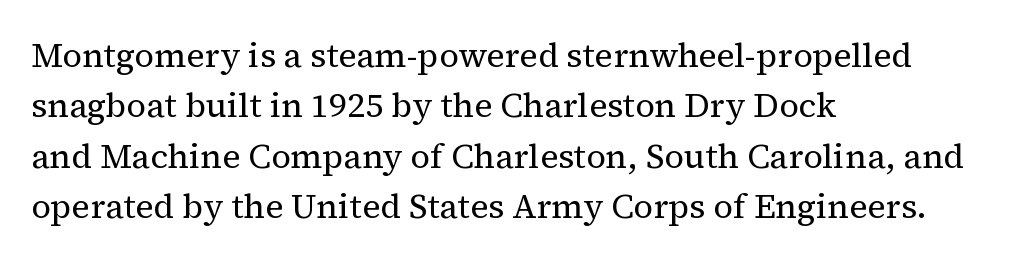
Q: Is the text bold? A: No.
Q: Is the text italic (slanted)? A: No, it is upright.
Q: Is the typeface a serif or a sans-serif typeface? A: Serif.
Q: Is the text underlined? A: No.
Q: How is the paragraph aligned? A: Left-aligned.
Q: Is the spacing between letters normal or unusually wide? A: Normal.
Q: Is the spacing between lines tight, normal or loose? A: Normal.
Q: Width (condensed, normal, or wide)? A: Normal.
Q: Stroke contrast? A: Medium.
Q: x-height? A: Medium.
Q: Monospaced? A: No.
